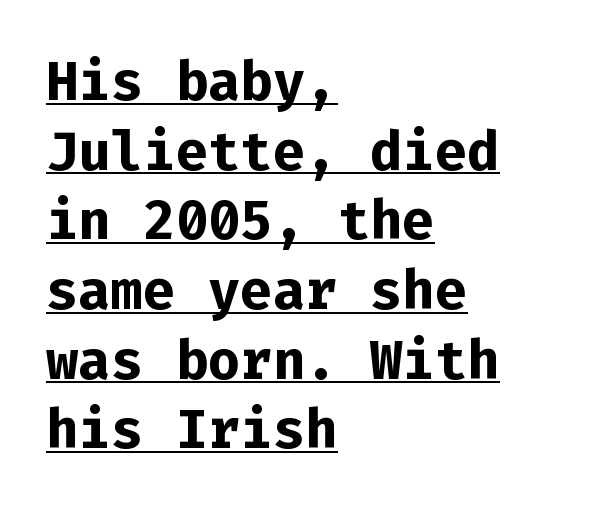
The image shows 54 px bold sans-serif type, upright, monospaced; set left-aligned, normal line spacing (1.29x), normal letter spacing, underlined; low stroke contrast and a medium x-height.
